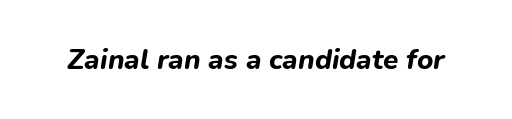
The image shows 28 px bold type, italic (leaning right); set normal letter spacing, not underlined; low stroke contrast and a medium x-height.
